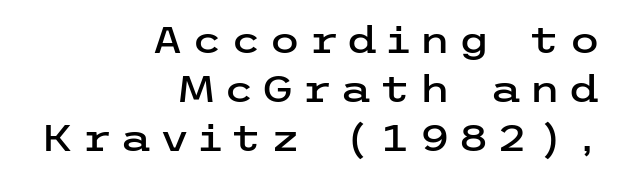
Q: Is the text italic (slanted)? A: No, it is upright.
Q: Is the typeface a serif or a sans-serif typeface? A: Sans-serif.
Q: Is the text underlined? A: No.
Q: How is the paragraph aligned? A: Right-aligned.
Q: Is the spacing between letters normal or unusually wide? A: Unusually wide.
Q: Is the spacing between lines tight, normal or loose? A: Normal.
Q: Width (condensed, normal, or wide)? A: Wide.
Q: Stroke contrast? A: Low.
Q: x-height? A: Medium.
